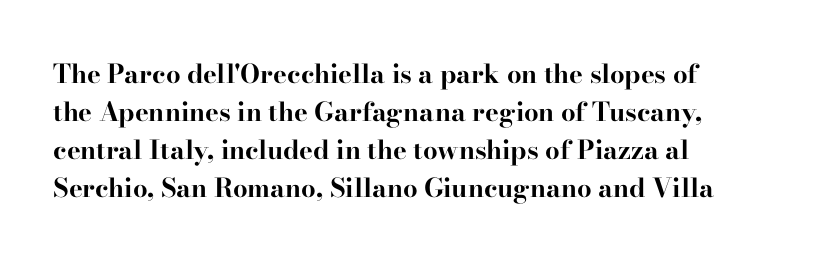
Q: Is the text bold? A: Yes.
Q: Is the text italic (slanted)? A: No, it is upright.
Q: Is the text underlined? A: No.
Q: How is the paragraph aligned? A: Left-aligned.
Q: Is the spacing between letters normal or unusually wide? A: Normal.
Q: Is the spacing between lines tight, normal or loose? A: Normal.
